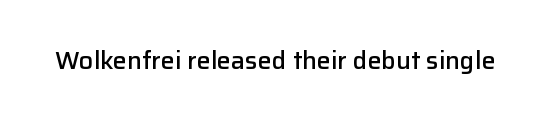
Q: Is the text bold? A: Semi-bold.
Q: Is the text italic (slanted)? A: No, it is upright.
Q: Is the text underlined? A: No.
Q: Is the spacing between letters normal or unusually wide? A: Normal.
